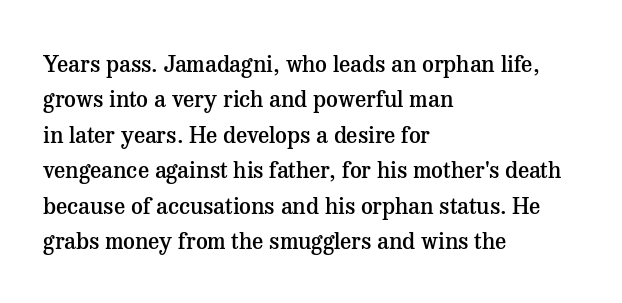
A bit beefed up — I'd call it semibold rather than bold. Upright lettering throughout. Students, observe: this is what conventionally led text looks like. The typesetter chose a ragged-right arrangement here. The rendering keeps characters at their native spacing. Only glyphs here, with clear space below each row.
